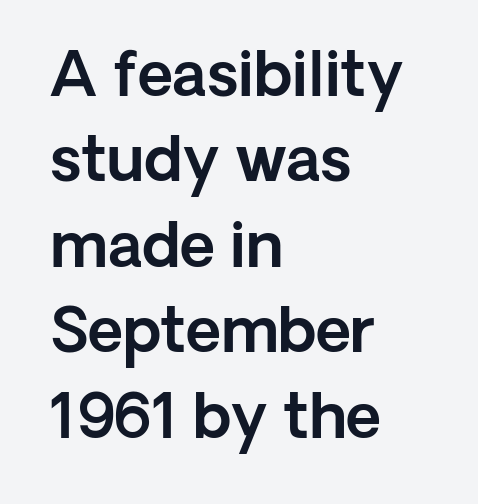
{"serif": "no", "italic": "no", "width": "normal", "x_height": "medium", "monospaced": "no", "underline": "no", "align": "left", "line_spacing": "normal", "line_spacing_ratio": 1.4, "letter_spacing": "normal", "letter_spacing_em": 0.0, "glyph_px": 61}
